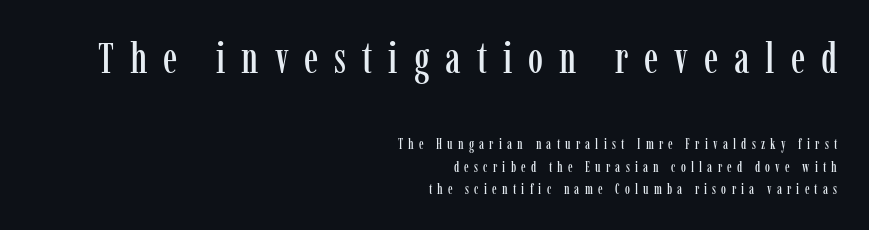
{"serif": "yes", "italic": "no", "width": "condensed", "stroke_contrast": "low", "x_height": "medium", "monospaced": "no", "underline": "no", "align": "right", "line_spacing": "normal", "line_spacing_ratio": 1.6, "letter_spacing": "wide", "letter_spacing_em": 0.37, "larger_block": "first", "size_ratio": 3.07, "glyph_px": 43}
